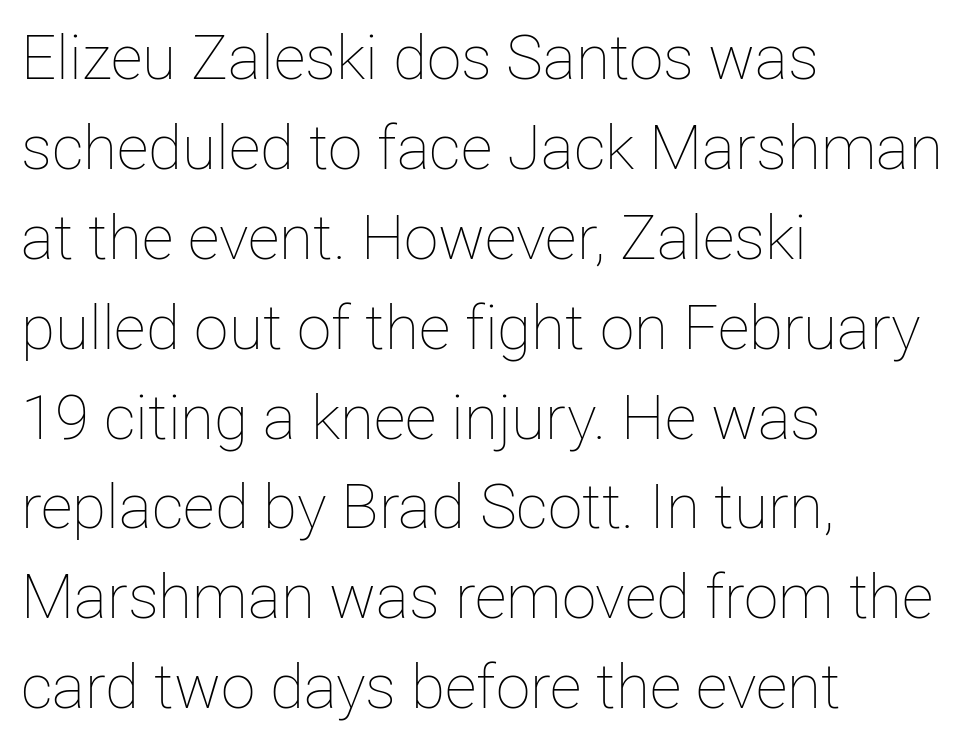
Q: Is the text bold? A: No.
Q: Is the text italic (slanted)? A: No, it is upright.
Q: Is the text underlined? A: No.
Q: How is the paragraph aligned? A: Left-aligned.
Q: Is the spacing between letters normal or unusually wide? A: Normal.
Q: Is the spacing between lines tight, normal or loose? A: Normal.
Q: Width (condensed, normal, or wide)? A: Normal.
Q: Stroke contrast? A: Low.
Q: x-height? A: Medium.
Q: Monospaced? A: No.
